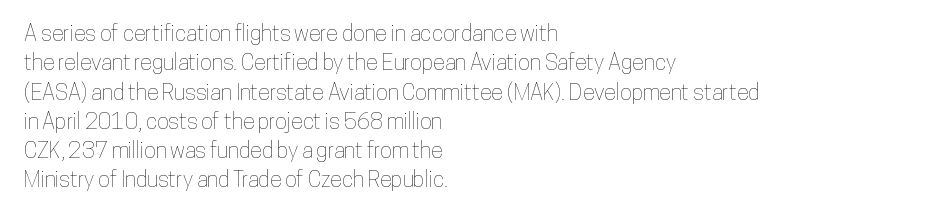
{"italic": "no", "underline": "no", "align": "left", "line_spacing": "normal", "line_spacing_ratio": 1.33, "letter_spacing": "normal", "letter_spacing_em": 0.0, "glyph_px": 22}
